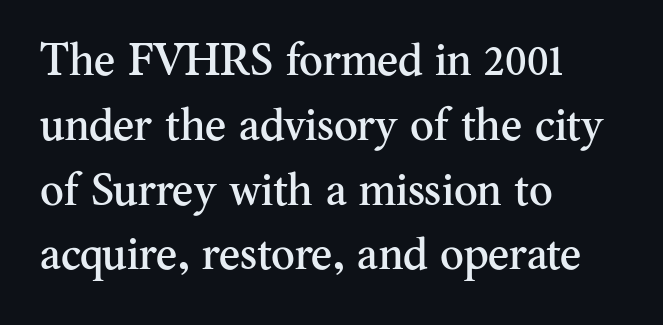
Left-aligned paragraph, ragged on the right. Unmarked baselines from the first word to the last. This sample has the flowing, uneven cadence of proportional lettering. Italic? Not at all — the glyphs are vertical. No extra tracking has been applied to these lines. One glance says typical: line gaps are just what's usual.
